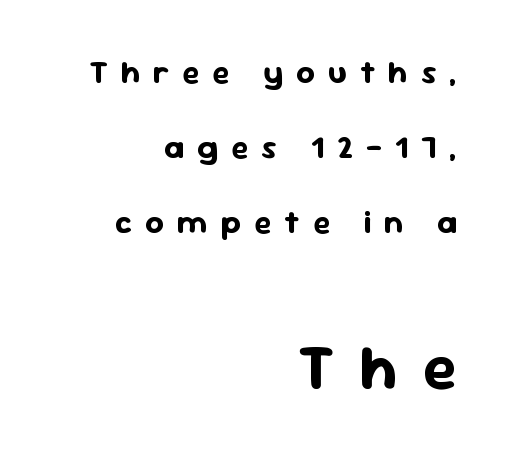
Style check: upright. Each glyph is drawn with heavy, bold strokes. The lines are spread far apart with generous leading. The face used here is proportionally spaced, like ordinary book or web type. Serif or sans? Sans — the stroke terminals are bare.
